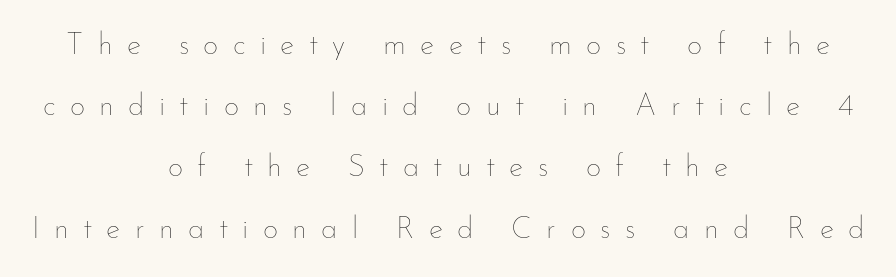
The image shows 30 px thin type, upright; set centered, loose line spacing (2.04x), unusually wide letter spacing (+0.48 em), not underlined; low stroke contrast and a small x-height.
